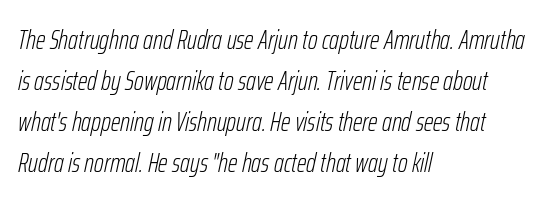
The image shows 27 px text type, italic (leaning right); set left-aligned, normal line spacing (1.52x), normal letter spacing, not underlined.
